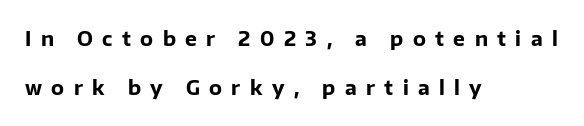
The image shows 20 px bold type, upright; set left-aligned, loose line spacing (2.46x), unusually wide letter spacing (+0.47 em), not underlined.
